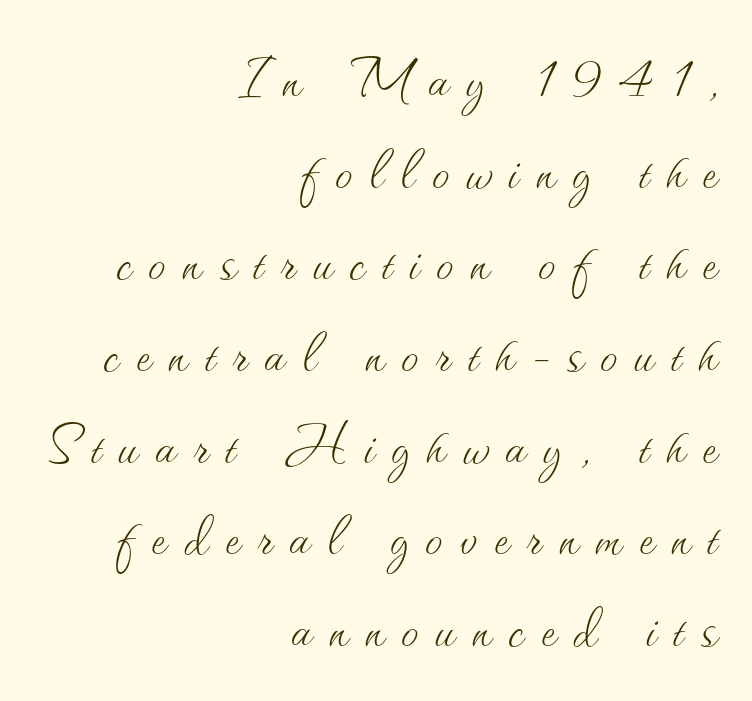
Summary of weight: not heavy and not bold. This sample is right-justified, so line beginnings fall wherever the words allow. This sample uses expanded letter spacing, leaving extra air between glyphs. Think of a printed novel: that variable character pitch is what you see here.
